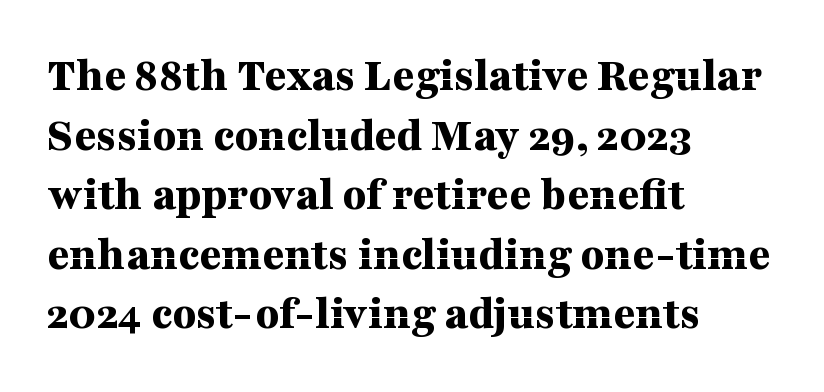
{"serif": "yes", "italic": "no", "bold": "yes", "weight": "bold", "width": "wide", "stroke_contrast": "medium", "x_height": "medium", "monospaced": "no", "underline": "no", "align": "left", "line_spacing_ratio": 1.24, "letter_spacing": "normal", "letter_spacing_em": 0.0, "glyph_px": 48}
